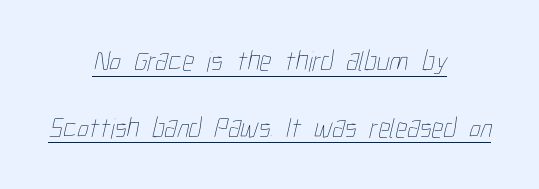
This sample trades compactness for vertical openness between lines. Reading down the block, each line starts at a different indent, mirrored at its end. You could not count columns in this text — the font is proportionally spaced. No chunkiness to these letters — they're not bold. This is underlined copy, the kind a proofreader might mark for attention. Glyph-to-glyph distance matches everyday printed text.
